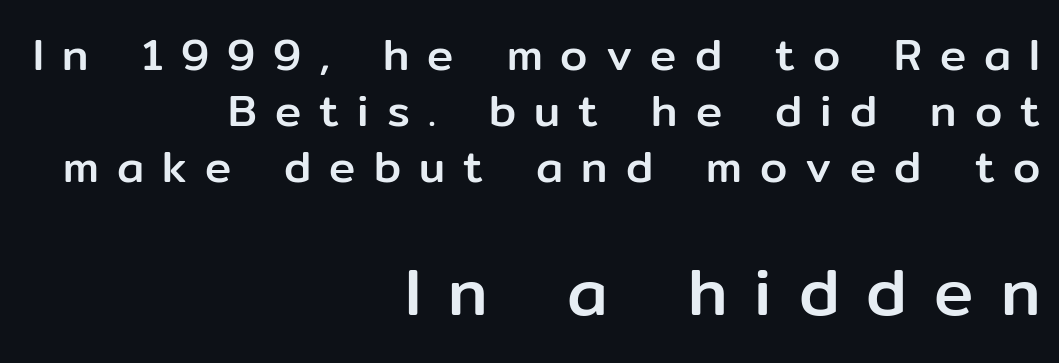
The image shows 66 px sans-serif type, upright; set right-aligned, normal line spacing (1.27x), unusually wide letter spacing (+0.41 em), not underlined; the second (bottom) block is 1.5x larger; low stroke contrast and a medium x-height.
